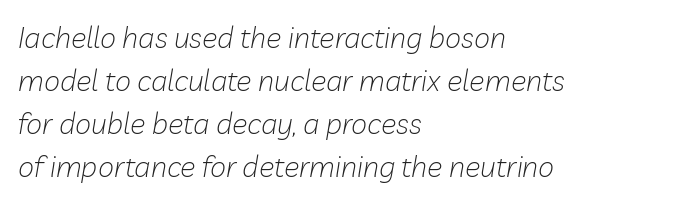
The image shows 29 px light type, italic (leaning right); set left-aligned, normal line spacing (1.48x), normal letter spacing, not underlined; low stroke contrast and a medium x-height.
